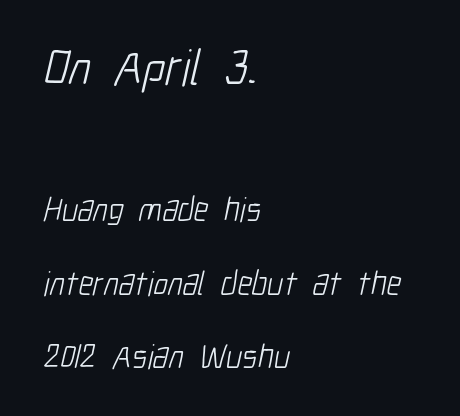
Note the varied advance widths — an 'i' is clearly narrower than an 'm'. Loosely led — the rows are spread out. The tracking reads as untouched default to a designer's eye. Does the copy run flush right? No — it runs flush left. Block one is the big one; block two sits smaller underneath.
